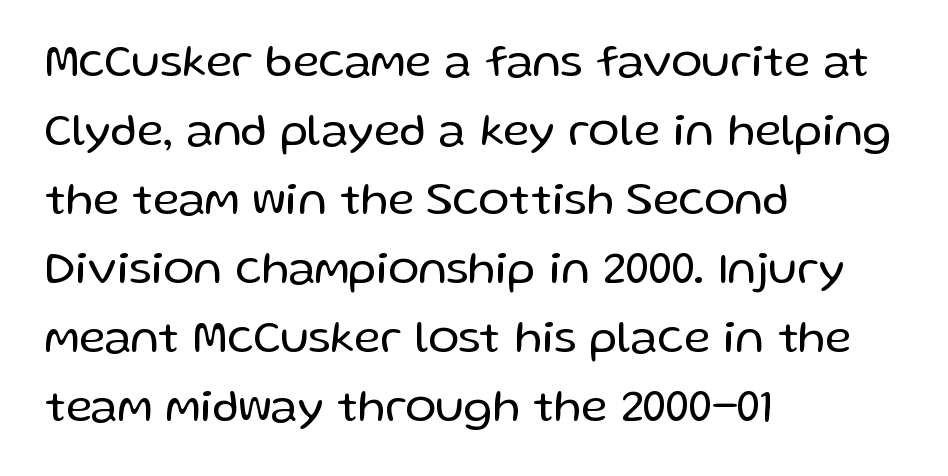
The image shows 46 px regular-weight sans-serif type, upright; set left-aligned, normal line spacing (1.5x), normal letter spacing, not underlined; low stroke contrast and a medium x-height.
